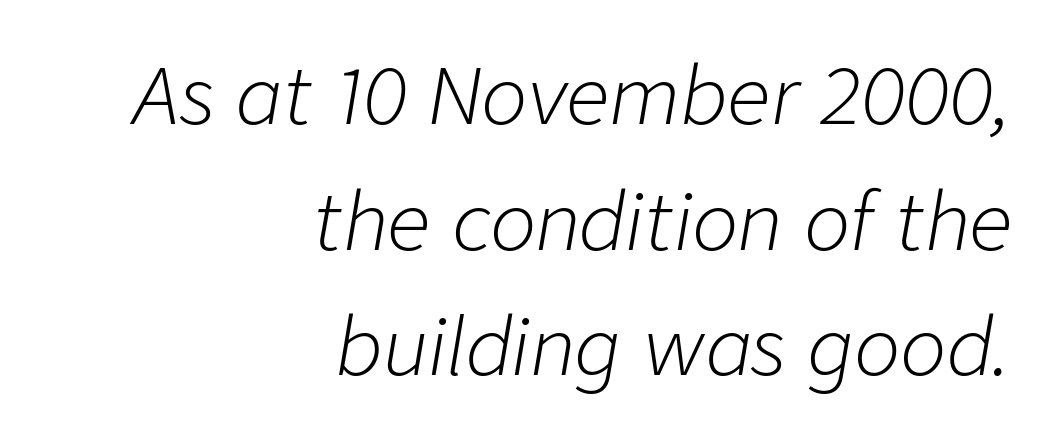
Think of a printed novel: that variable character pitch is what you see here. Stems and bowls with no extra thickness — not bold. Reading down the column, the eye jumps a familiar distance to each next line. The rag falls on the left side of this text block.
